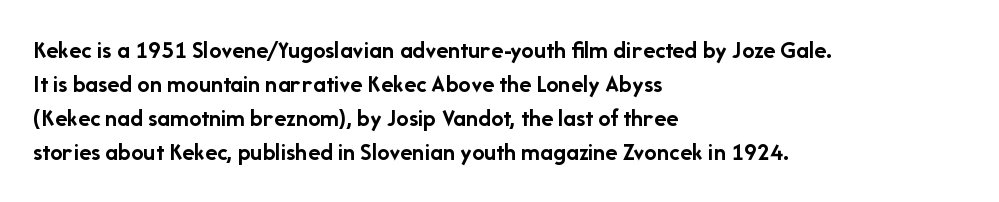
{"italic": "no", "bold": "yes", "underline": "no", "align": "left", "line_spacing": "normal", "line_spacing_ratio": 1.36, "letter_spacing": "normal", "letter_spacing_em": 0.0, "glyph_px": 25}
